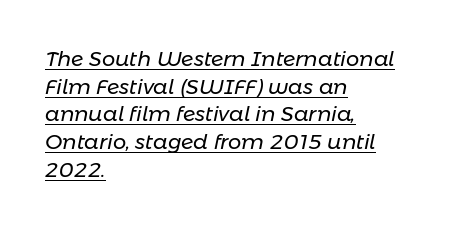
The image shows 21 px text type, italic (leaning right); set left-aligned, normal line spacing (1.32x), normal letter spacing, underlined.
